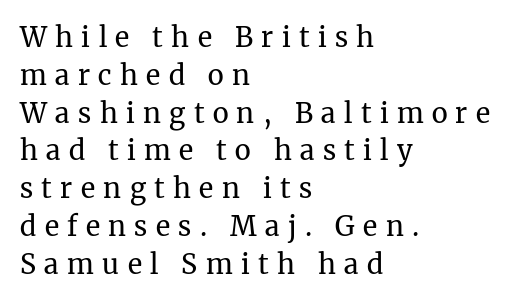
Q: Is the text bold? A: No.
Q: Is the text italic (slanted)? A: No, it is upright.
Q: Is the text underlined? A: No.
Q: How is the paragraph aligned? A: Left-aligned.
Q: Is the spacing between letters normal or unusually wide? A: Unusually wide.
Q: Is the spacing between lines tight, normal or loose? A: Normal.
